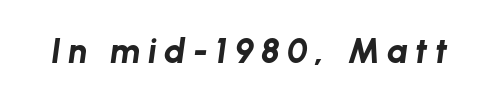
The image shows 34 px bold type, italic (leaning right); set unusually wide letter spacing (+0.22 em), not underlined; low stroke contrast and a medium x-height.
